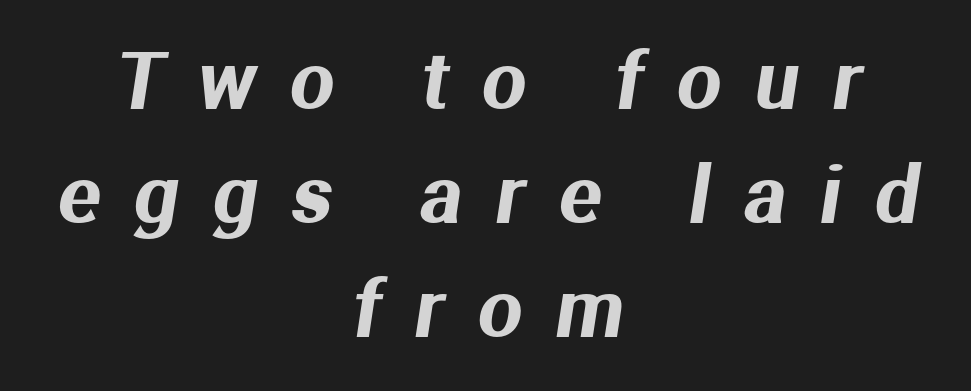
The image shows 78 px sans-serif type; set centered, normal line spacing (1.46x), unusually wide letter spacing (+0.44 em), not underlined; medium stroke contrast and a medium x-height.
